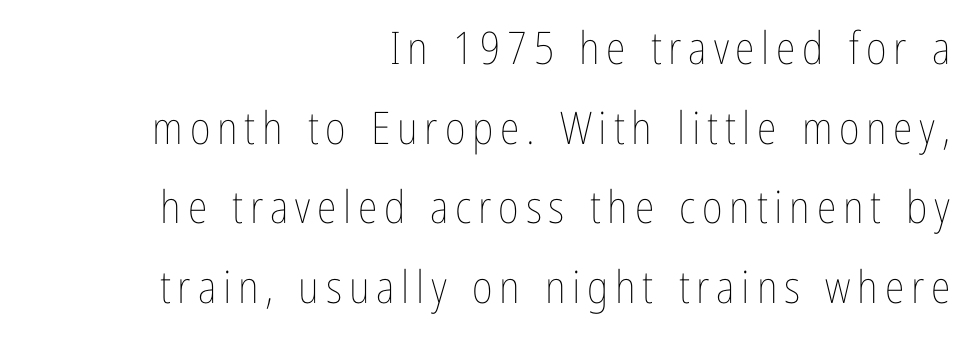
{"italic": "no", "bold": "no", "weight": "thin", "width": "condensed", "stroke_contrast": "low", "x_height": "medium", "monospaced": "no", "underline": "no", "align": "right", "line_spacing_ratio": 1.77, "glyph_px": 45}
